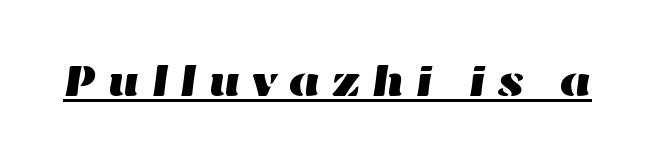
The image shows 45 px wide type; set unusually wide letter spacing (+0.22 em), underlined; high stroke contrast and a medium x-height.
